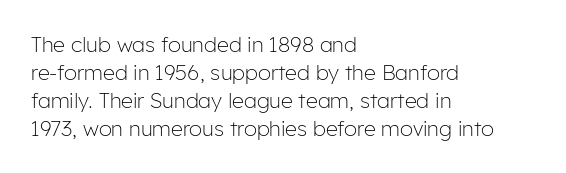
The paragraph has a hard left edge and a soft right edge. Rows of type keep a routine distance in the vertical direction. The letters sit at their default tracking, neither squeezed nor spread. Posture: vertical.
